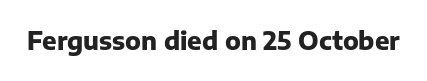
What stands out about the letter spacing? Nothing — it is the standard amount. Upright lettering throughout. Bold? Absolutely — the strokes are thick and heavy. The glyphs are unaccompanied by any horizontal stroke below them.
